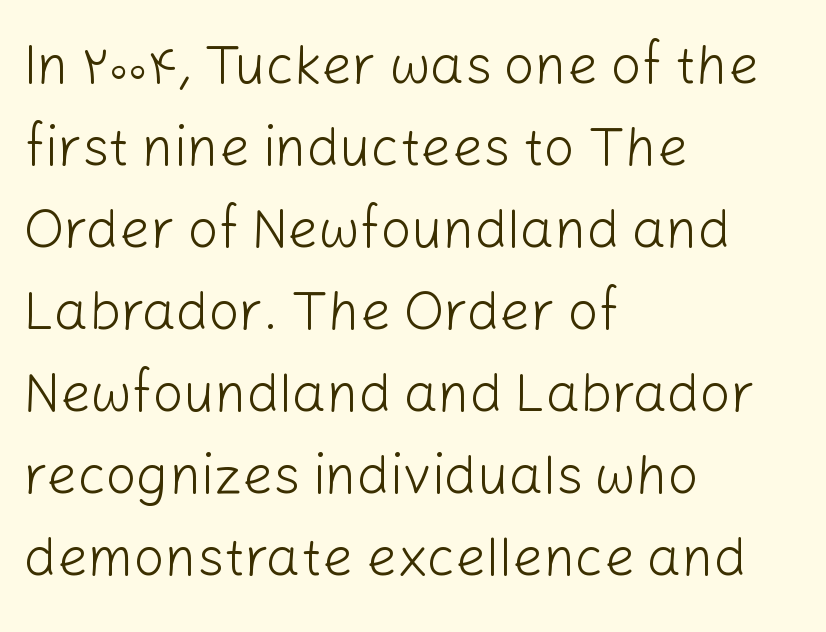
Q: Is the text bold? A: No.
Q: Is the text italic (slanted)? A: No, it is upright.
Q: Is the typeface a serif or a sans-serif typeface? A: Sans-serif.
Q: Is the text underlined? A: No.
Q: How is the paragraph aligned? A: Left-aligned.
Q: Is the spacing between letters normal or unusually wide? A: Normal.
Q: Is the spacing between lines tight, normal or loose? A: Normal.
Q: Width (condensed, normal, or wide)? A: Normal.
Q: Stroke contrast? A: Low.
Q: x-height? A: Medium.
Q: Monospaced? A: No.
